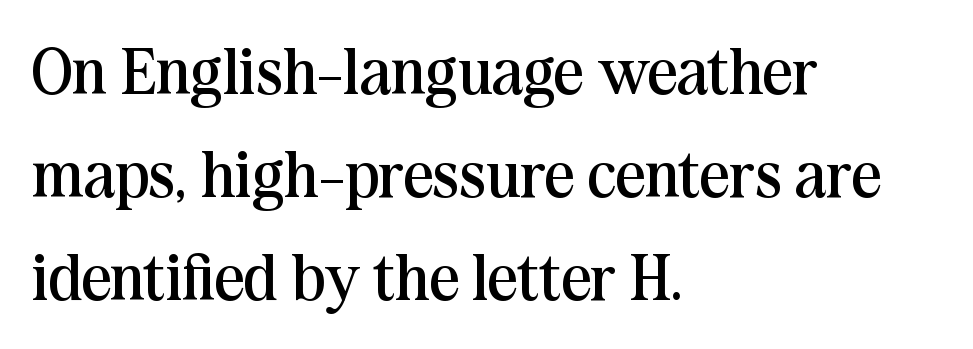
Q: Is the text bold? A: No.
Q: Is the text italic (slanted)? A: No, it is upright.
Q: Is the typeface a serif or a sans-serif typeface? A: Serif.
Q: Is the text underlined? A: No.
Q: How is the paragraph aligned? A: Left-aligned.
Q: Is the spacing between letters normal or unusually wide? A: Normal.
Q: Is the spacing between lines tight, normal or loose? A: Normal.
Q: Width (condensed, normal, or wide)? A: Normal.
Q: Stroke contrast? A: Medium.
Q: x-height? A: Medium.
Q: Monospaced? A: No.
